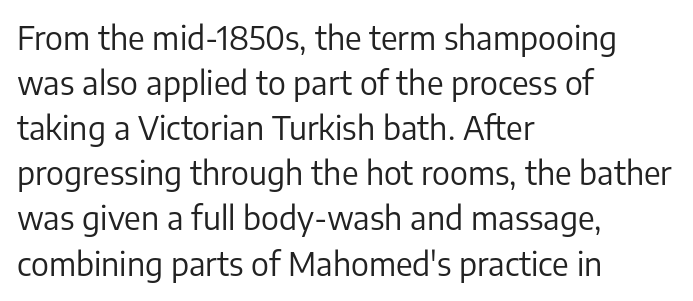
The image shows 32 px regular-weight sans-serif type, upright; set left-aligned, normal line spacing (1.41x), normal letter spacing, not underlined; low stroke contrast and a medium x-height.
